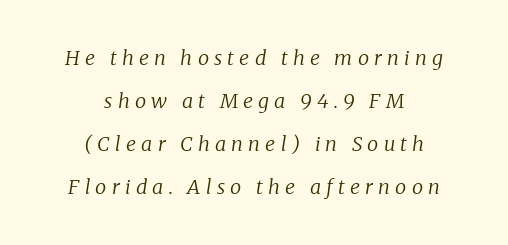
Q: Is the text bold? A: No.
Q: Is the text italic (slanted)? A: Yes, it leans right by about 8 degrees.
Q: Is the text underlined? A: No.
Q: How is the paragraph aligned? A: Centered.
Q: Is the spacing between letters normal or unusually wide? A: Unusually wide.
Q: Is the spacing between lines tight, normal or loose? A: Loose.
